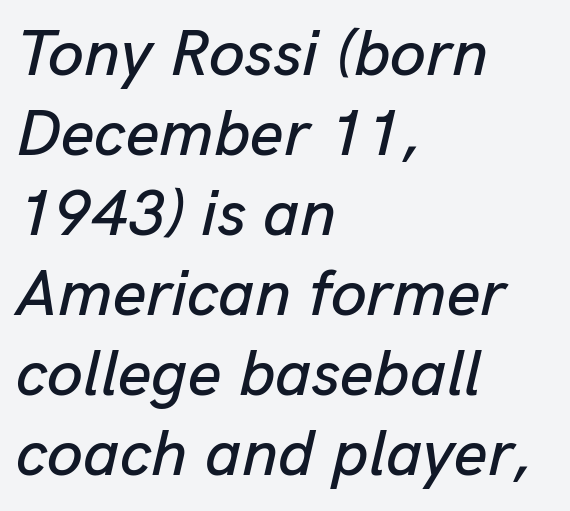
{"italic": "yes", "lean": "right", "slant_degrees": 13, "width": "normal", "stroke_contrast": "low", "x_height": "medium", "monospaced": "no", "underline": "no", "align": "left", "line_spacing_ratio": 1.23, "letter_spacing": "normal", "letter_spacing_em": 0.0, "glyph_px": 65}
